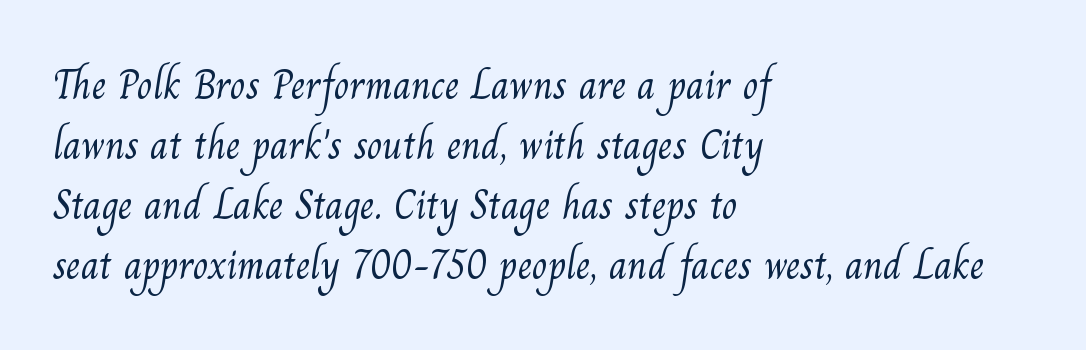
{"serif": "yes", "bold": "no", "weight": "light", "width": "normal", "stroke_contrast": "medium", "x_height": "small", "monospaced": "no", "underline": "no", "align": "left", "line_spacing": "normal", "line_spacing_ratio": 1.46, "letter_spacing": "normal", "letter_spacing_em": 0.0, "glyph_px": 41}
